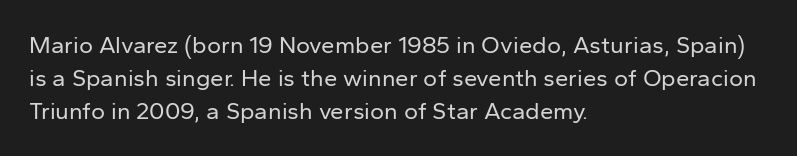
Q: Is the text bold? A: No.
Q: Is the text italic (slanted)? A: No, it is upright.
Q: Is the text underlined? A: No.
Q: How is the paragraph aligned? A: Left-aligned.
Q: Is the spacing between letters normal or unusually wide? A: Normal.
Q: Is the spacing between lines tight, normal or loose? A: Normal.
